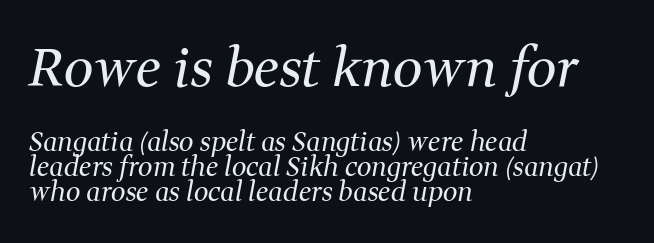
{"serif": "yes", "italic": "yes", "lean": "right", "slant_degrees": 11, "bold": "no", "weight": "regular", "width": "normal", "stroke_contrast": "medium", "x_height": "medium", "monospaced": "no", "underline": "no", "align": "left", "line_spacing": "tight", "line_spacing_ratio": 0.97, "letter_spacing": "normal", "letter_spacing_em": 0.0, "larger_block": "first", "size_ratio": 2.04, "glyph_px": 53}
